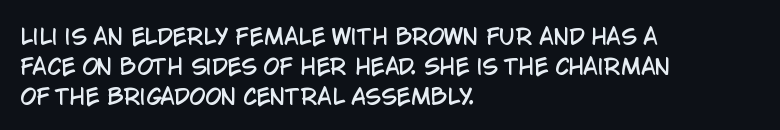
The lines sit at an ordinary, default distance from one another. In terms of posture, this sample is upright. What stands out about the letter spacing? Nothing — it is the standard amount. Leftover space on each line is placed entirely after the last word. Check the space under the baseline: it is left empty.
